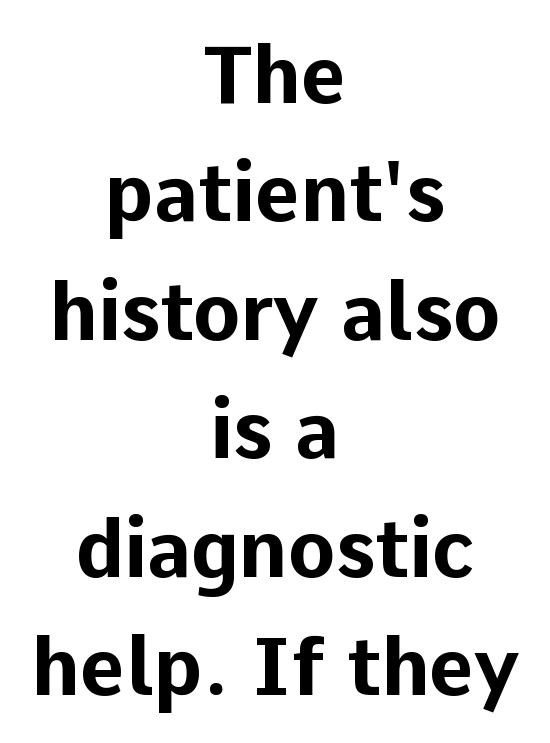
This sample has the flowing, uneven cadence of proportional lettering. Every stem runs plumb, perpendicular to the baseline. Words appear dense and cohesive because spacing is normal. The foot of each line stays bare and open. The passage is arranged like a title page — every line centered. This sample uses a sans-serif face.
